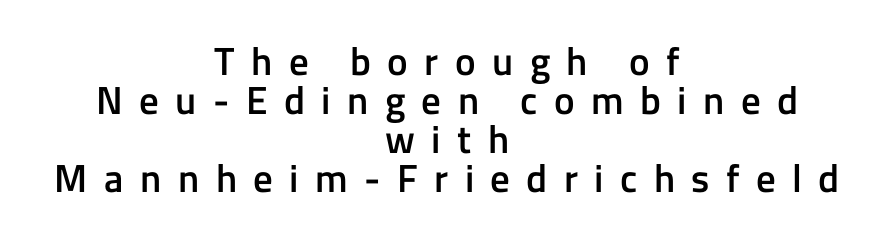
The letters carry no serifs — their stems end cleanly without finishing strokes. Characters follow at a spacing far wider than the type designer built in. The space beneath each line is pristine and unruled. The space between consecutive lines is stingy.
